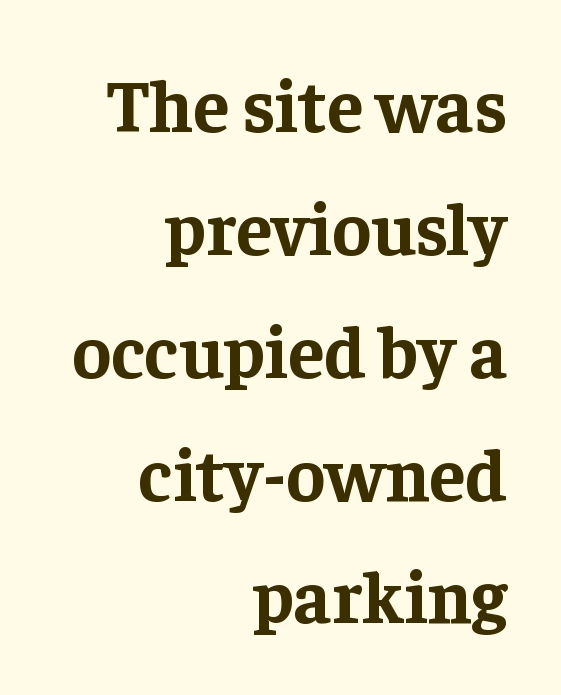
Q: Is the text bold? A: Yes.
Q: Is the text italic (slanted)? A: No, it is upright.
Q: Is the typeface a serif or a sans-serif typeface? A: Serif.
Q: Is the text underlined? A: No.
Q: How is the paragraph aligned? A: Right-aligned.
Q: Is the spacing between letters normal or unusually wide? A: Normal.
Q: Is the spacing between lines tight, normal or loose? A: Normal.
Q: Width (condensed, normal, or wide)? A: Normal.
Q: Stroke contrast? A: Low.
Q: x-height? A: Medium.
Q: Monospaced? A: No.
